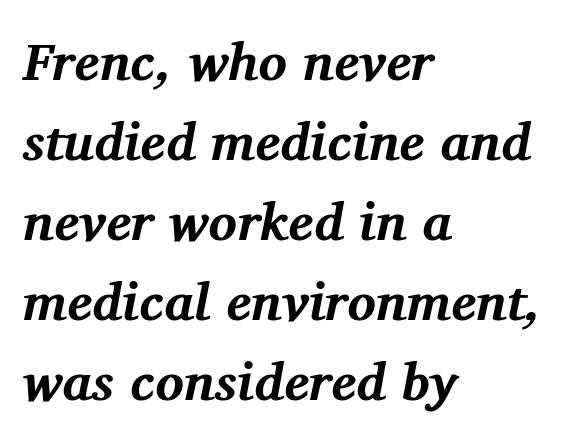
{"serif": "yes", "italic": "yes", "lean": "right", "slant_degrees": 11, "bold": "yes", "weight": "bold", "width": "normal", "stroke_contrast": "medium", "x_height": "medium", "monospaced": "no", "underline": "no", "align": "left", "line_spacing": "normal", "line_spacing_ratio": 1.51, "letter_spacing": "normal", "letter_spacing_em": 0.0, "glyph_px": 53}
